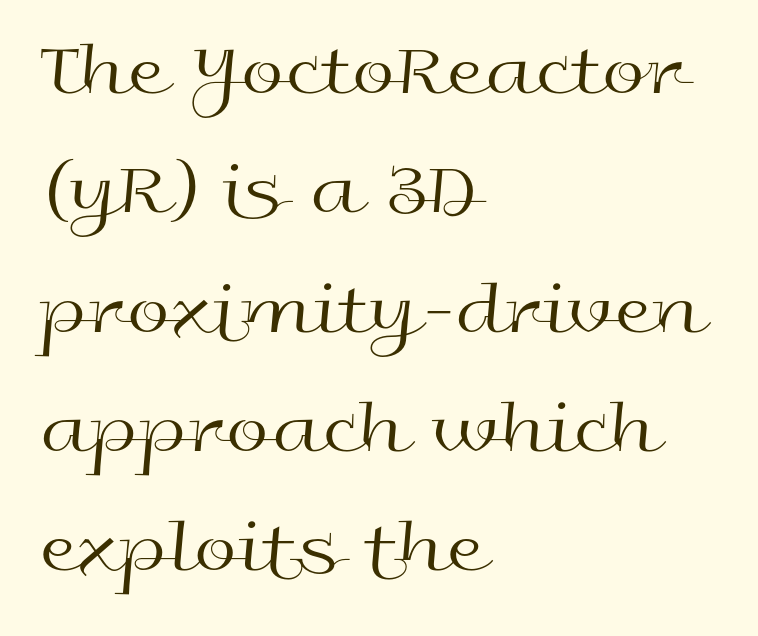
The image shows 77 px regular-weight, wide sans-serif type, upright; set left-aligned, normal line spacing (1.55x), normal letter spacing, not underlined; a medium x-height.
